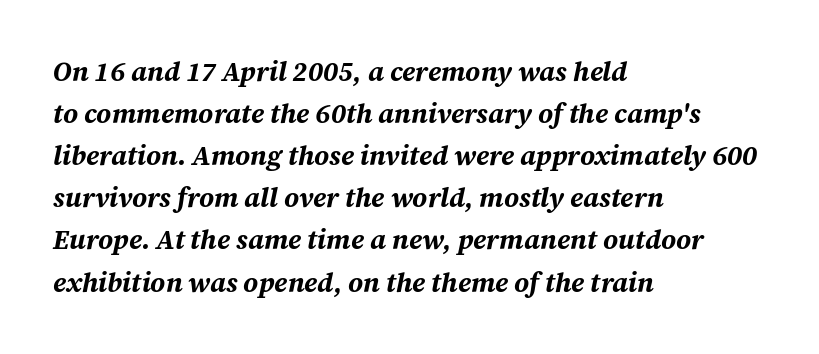
These lines keep a tight, regular rhythm from letter to letter. The line-height multiplier appears to be the usual default. The passage shown is not underscored anywhere. Leftover space on each line is placed entirely after the last word. Compared with an ordinary text face, these strokes are far heavier — a full bold. An italicized treatment has been applied to the whole sample.
